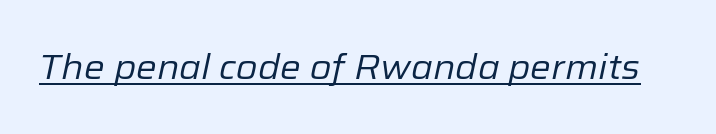
Q: Is the text bold? A: No.
Q: Is the text italic (slanted)? A: Yes, it leans right by about 12 degrees.
Q: Is the text underlined? A: Yes.
Q: Is the spacing between letters normal or unusually wide? A: Normal.
Q: Width (condensed, normal, or wide)? A: Normal.
Q: Stroke contrast? A: Low.
Q: x-height? A: Medium.
Q: Monospaced? A: No.
